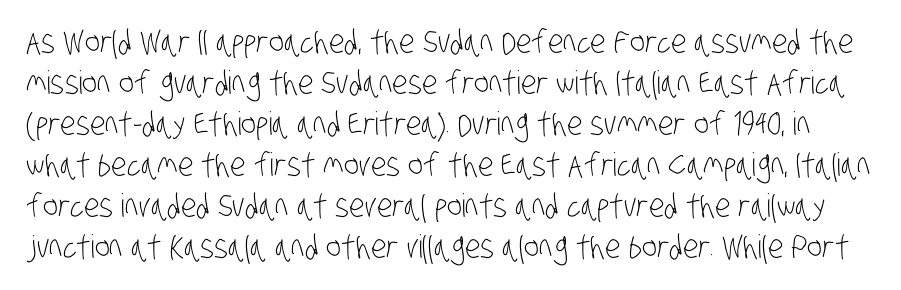
{"serif": "no", "bold": "no", "weight": "light", "width": "condensed", "stroke_contrast": "low", "x_height": "large", "monospaced": "no", "underline": "no", "line_spacing": "normal", "line_spacing_ratio": 1.28, "letter_spacing": "normal", "letter_spacing_em": 0.0, "glyph_px": 32}
